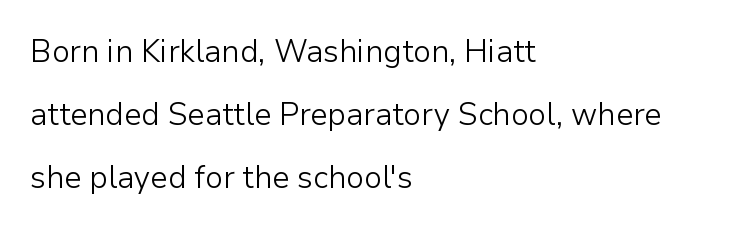
Q: Is the text bold? A: No.
Q: Is the text italic (slanted)? A: No, it is upright.
Q: Is the typeface a serif or a sans-serif typeface? A: Sans-serif.
Q: Is the text underlined? A: No.
Q: How is the paragraph aligned? A: Left-aligned.
Q: Is the spacing between letters normal or unusually wide? A: Normal.
Q: Is the spacing between lines tight, normal or loose? A: Loose.
Q: Width (condensed, normal, or wide)? A: Normal.
Q: Stroke contrast? A: Low.
Q: x-height? A: Medium.
Q: Monospaced? A: No.
